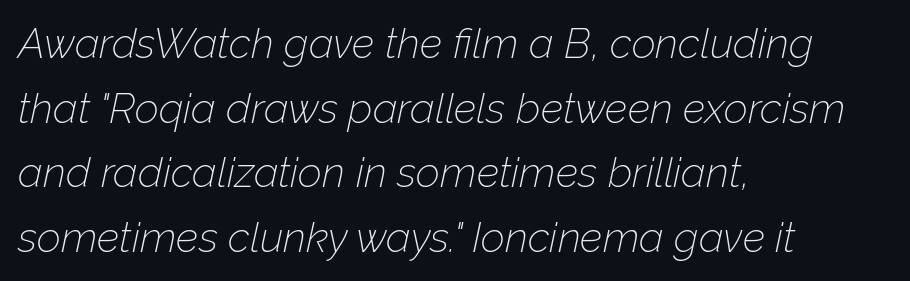
{"italic": "yes", "lean": "right", "slant_degrees": 12, "bold": "no", "weight": "thin", "width": "normal", "stroke_contrast": "low", "x_height": "medium", "monospaced": "no", "underline": "no", "align": "left", "line_spacing": "normal", "line_spacing_ratio": 1.54, "letter_spacing": "normal", "letter_spacing_em": 0.0, "glyph_px": 42}
